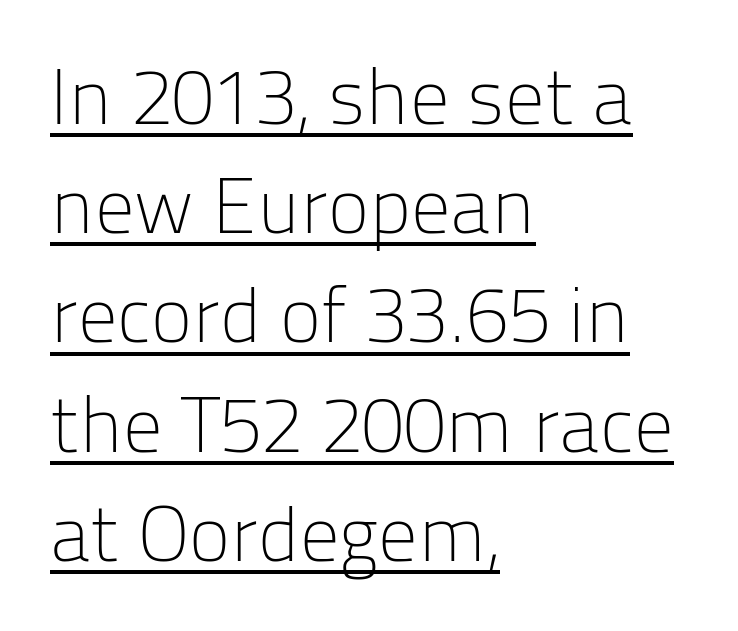
Q: Is the text bold? A: No.
Q: Is the text italic (slanted)? A: No, it is upright.
Q: Is the typeface a serif or a sans-serif typeface? A: Sans-serif.
Q: Is the text underlined? A: Yes.
Q: How is the paragraph aligned? A: Left-aligned.
Q: Is the spacing between letters normal or unusually wide? A: Normal.
Q: Is the spacing between lines tight, normal or loose? A: Normal.
Q: Width (condensed, normal, or wide)? A: Normal.
Q: Stroke contrast? A: Low.
Q: x-height? A: Medium.
Q: Monospaced? A: No.
